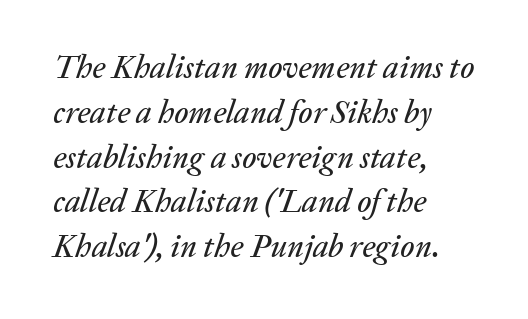
{"italic": "yes", "lean": "right", "slant_degrees": 20, "width": "normal", "stroke_contrast": "low", "x_height": "medium", "monospaced": "no", "underline": "no", "align": "left", "line_spacing": "normal", "line_spacing_ratio": 1.4, "letter_spacing": "normal", "letter_spacing_em": 0.0, "glyph_px": 32}
